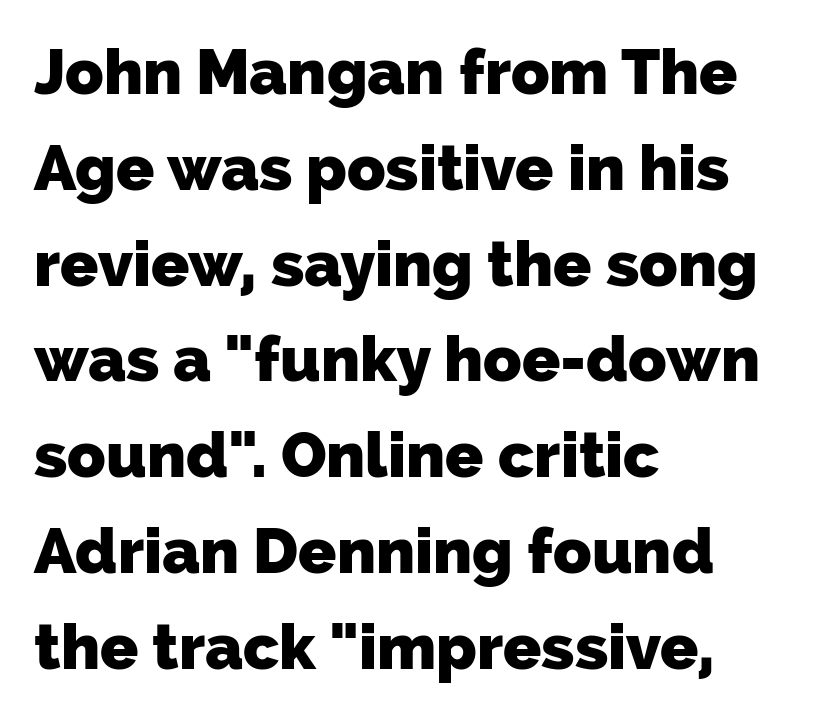
The image shows 63 px heavy sans-serif type; set left-aligned, normal line spacing (1.52x), normal letter spacing, not underlined; low stroke contrast and a medium x-height.
